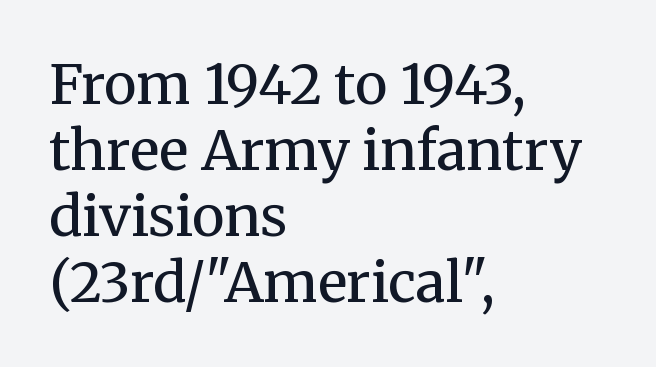
{"serif": "yes", "italic": "no", "bold": "no", "weight": "regular", "width": "normal", "stroke_contrast": "medium", "x_height": "medium", "monospaced": "no", "underline": "no", "align": "left", "line_spacing_ratio": 1.2, "letter_spacing": "normal", "letter_spacing_em": 0.0, "glyph_px": 55}
